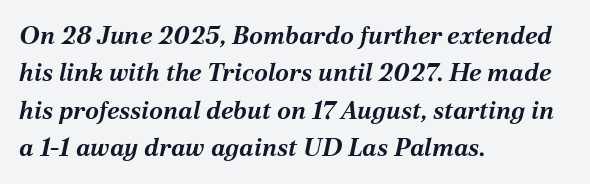
The image shows 25 px bold type, italic (leaning right); set left-aligned, normal line spacing (1.5x), normal letter spacing, not underlined.
